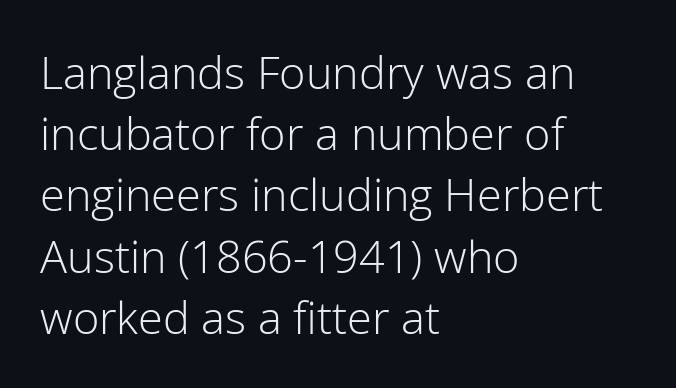
Q: Is the text bold? A: No.
Q: Is the text italic (slanted)? A: No, it is upright.
Q: Is the typeface a serif or a sans-serif typeface? A: Sans-serif.
Q: Is the text underlined? A: No.
Q: How is the paragraph aligned? A: Left-aligned.
Q: Is the spacing between letters normal or unusually wide? A: Normal.
Q: Is the spacing between lines tight, normal or loose? A: Normal.
Q: Width (condensed, normal, or wide)? A: Normal.
Q: Stroke contrast? A: Low.
Q: x-height? A: Medium.
Q: Monospaced? A: No.
